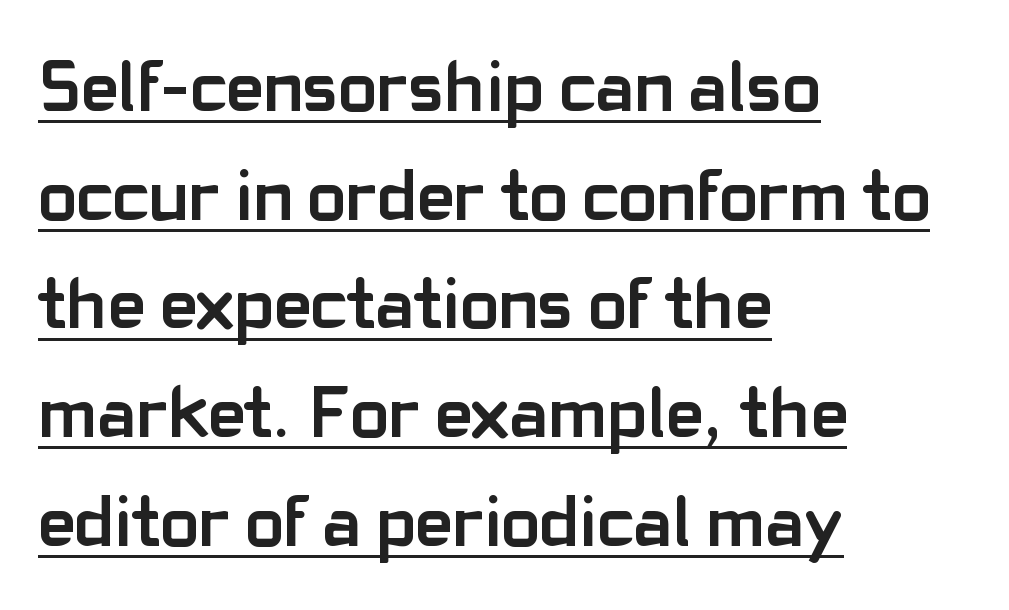
The image shows 72 px semibold sans-serif type, upright; set left-aligned, normal line spacing (1.51x), normal letter spacing, underlined; low stroke contrast and a medium x-height.
